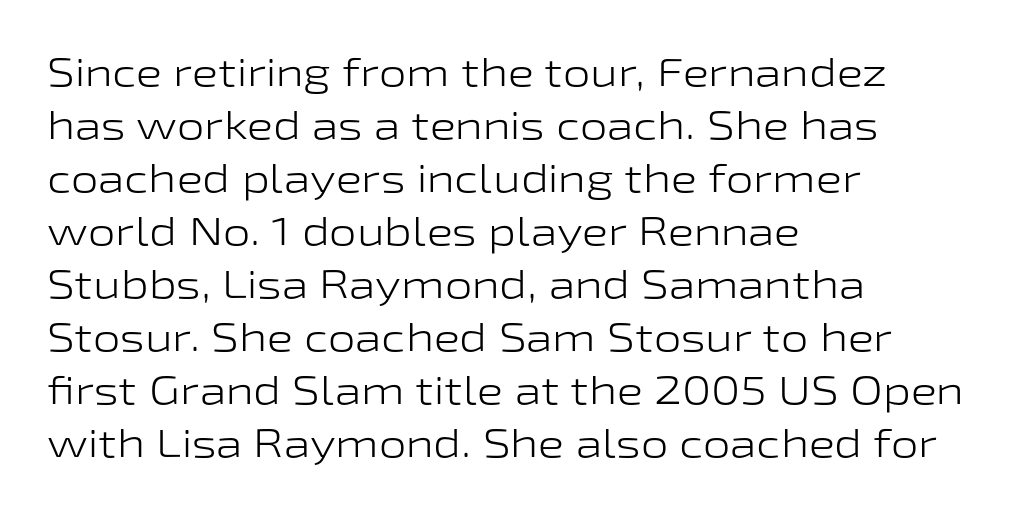
Q: Is the text bold? A: No.
Q: Is the text italic (slanted)? A: No, it is upright.
Q: Is the typeface a serif or a sans-serif typeface? A: Sans-serif.
Q: Is the text underlined? A: No.
Q: How is the paragraph aligned? A: Left-aligned.
Q: Is the spacing between letters normal or unusually wide? A: Normal.
Q: Is the spacing between lines tight, normal or loose? A: Normal.
Q: Width (condensed, normal, or wide)? A: Wide.
Q: Stroke contrast? A: Low.
Q: x-height? A: Medium.
Q: Monospaced? A: No.
